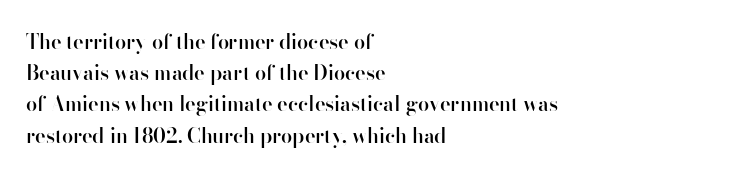
Each line starts at the same left margin while the right side varies. Default kerning and tracking; the words read as compact shapes. Notice how the stems are strictly vertical — no italics here. Compared with typical paragraphs, the rows here are spaced about the same. Has an underline been added? It has not. Strokes here are thickened, but only to semibold level.
